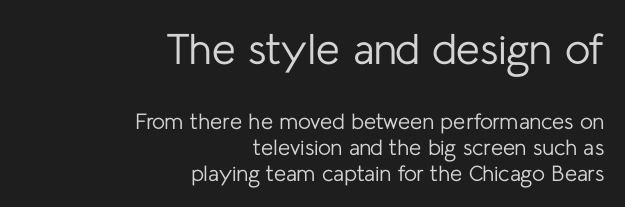
Q: Is the text bold? A: No.
Q: Is the text italic (slanted)? A: No, it is upright.
Q: Is the typeface a serif or a sans-serif typeface? A: Sans-serif.
Q: Is the text underlined? A: No.
Q: How is the paragraph aligned? A: Right-aligned.
Q: Is the spacing between letters normal or unusually wide? A: Normal.
Q: Which block of text is set in a larger size, the first (top) or the second (bottom)? A: The first (top) one.
Q: Width (condensed, normal, or wide)? A: Normal.
Q: Stroke contrast? A: Low.
Q: x-height? A: Medium.
Q: Monospaced? A: No.
